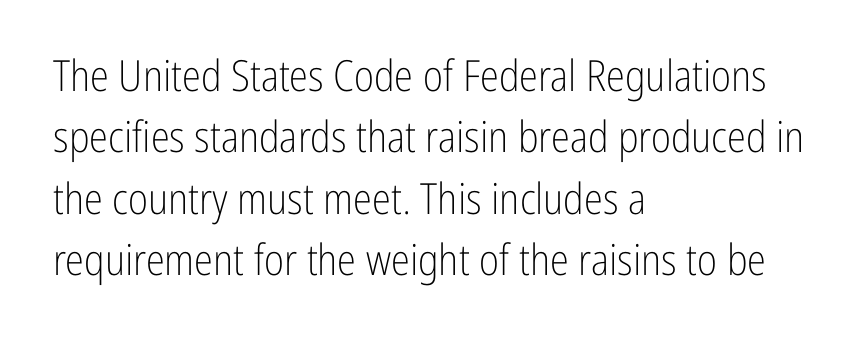
Q: Is the text bold? A: No.
Q: Is the text italic (slanted)? A: No, it is upright.
Q: Is the typeface a serif or a sans-serif typeface? A: Sans-serif.
Q: Is the text underlined? A: No.
Q: How is the paragraph aligned? A: Left-aligned.
Q: Is the spacing between letters normal or unusually wide? A: Normal.
Q: Is the spacing between lines tight, normal or loose? A: Normal.
Q: Width (condensed, normal, or wide)? A: Condensed.
Q: Stroke contrast? A: Low.
Q: x-height? A: Medium.
Q: Monospaced? A: No.
